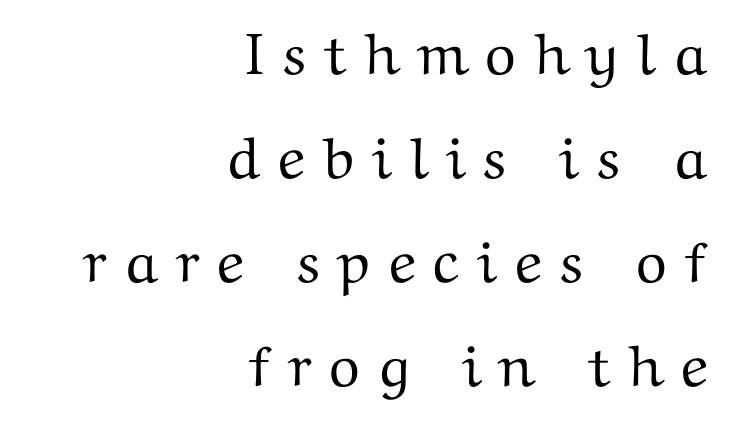
Check where the strokes stop: tiny serifs finish them off. The type sits square on the baseline with zero lean. The rendering uses natural spacing where letterforms have individual widths. A bare baseline throughout the passage.
